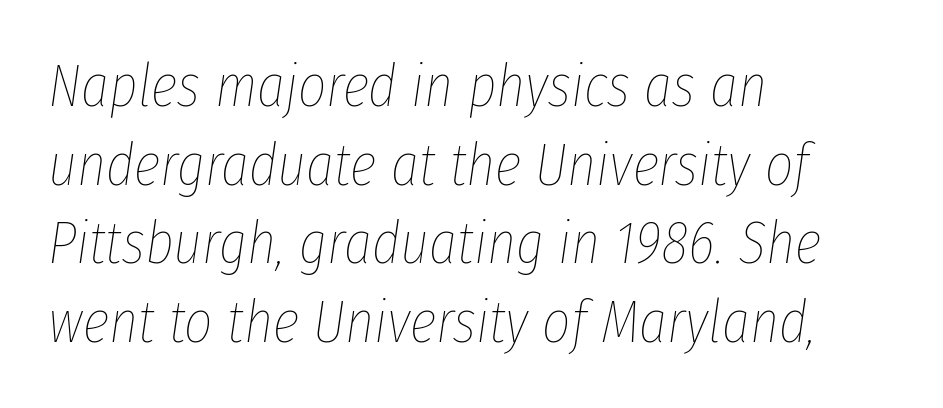
There is no visible air inserted between adjacent glyphs. Regular leading. An italicized treatment has been applied to the whole sample. The space directly below the letters is spotless.
